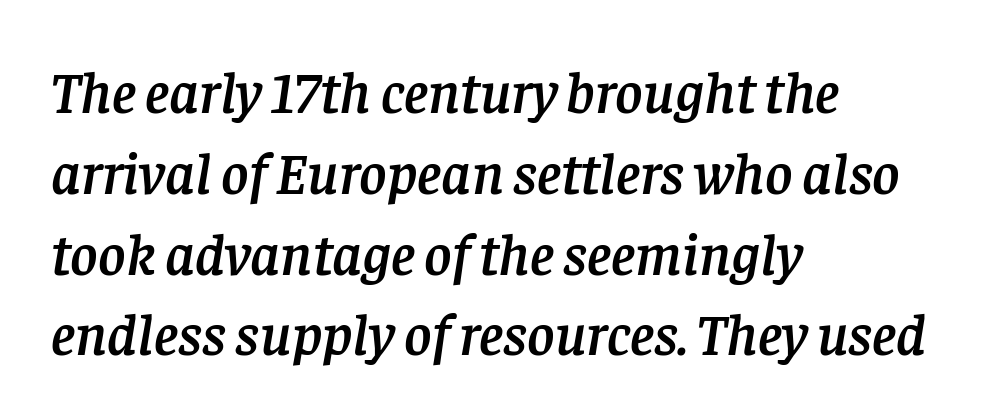
Check under the words: just untouched page. This sample has the flowing, uneven cadence of proportional lettering. Emphasis-style slanted type is in use. The line-height multiplier appears to be the usual default.
